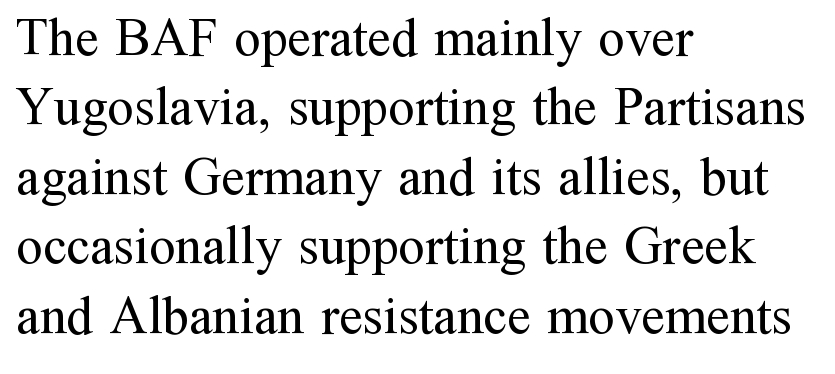
Looks like regular typesetting: each glyph gets only the width it needs. Stroke thickness stays within the range of a standard reading face or lighter. A serif font was chosen for this passage. This is the regular roman posture of the typeface.
